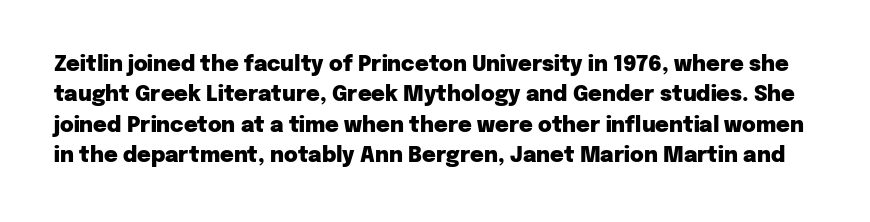
The image shows 21 px bold type, upright; set normal line spacing (1.45x), normal letter spacing, not underlined.
